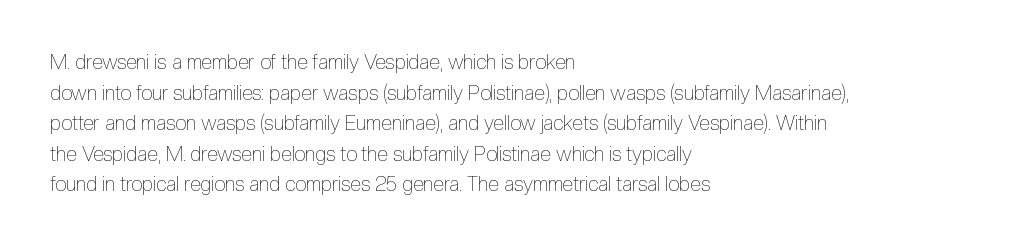
Q: Is the text bold? A: No.
Q: Is the text italic (slanted)? A: No, it is upright.
Q: Is the text underlined? A: No.
Q: How is the paragraph aligned? A: Left-aligned.
Q: Is the spacing between letters normal or unusually wide? A: Normal.
Q: Is the spacing between lines tight, normal or loose? A: Normal.
